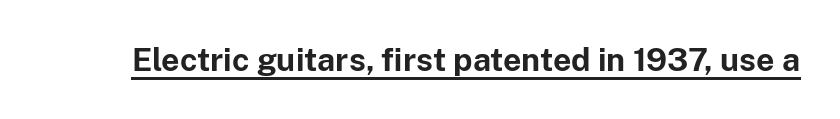
Q: Is the text bold? A: Yes.
Q: Is the text italic (slanted)? A: No, it is upright.
Q: Is the typeface a serif or a sans-serif typeface? A: Sans-serif.
Q: Is the text underlined? A: Yes.
Q: Is the spacing between letters normal or unusually wide? A: Normal.
Q: Width (condensed, normal, or wide)? A: Normal.
Q: Stroke contrast? A: Low.
Q: x-height? A: Medium.
Q: Monospaced? A: No.
